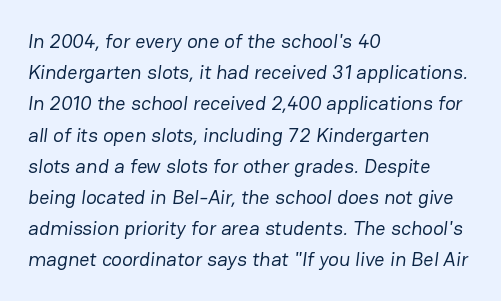
The space between consecutive lines is moderate. Letters rest on an invisible, unmarked baseline. Think standard paragraph weight, or any step lighter than that. Does extra space separate the letters? No, they use regular spacing. If you drew a ruler down the left edge, every line would touch it.
